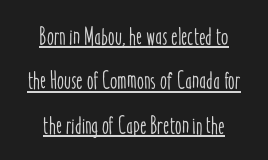
The image shows 25 px text type, upright; set centered, line spacing 1.78x, normal letter spacing, underlined.
